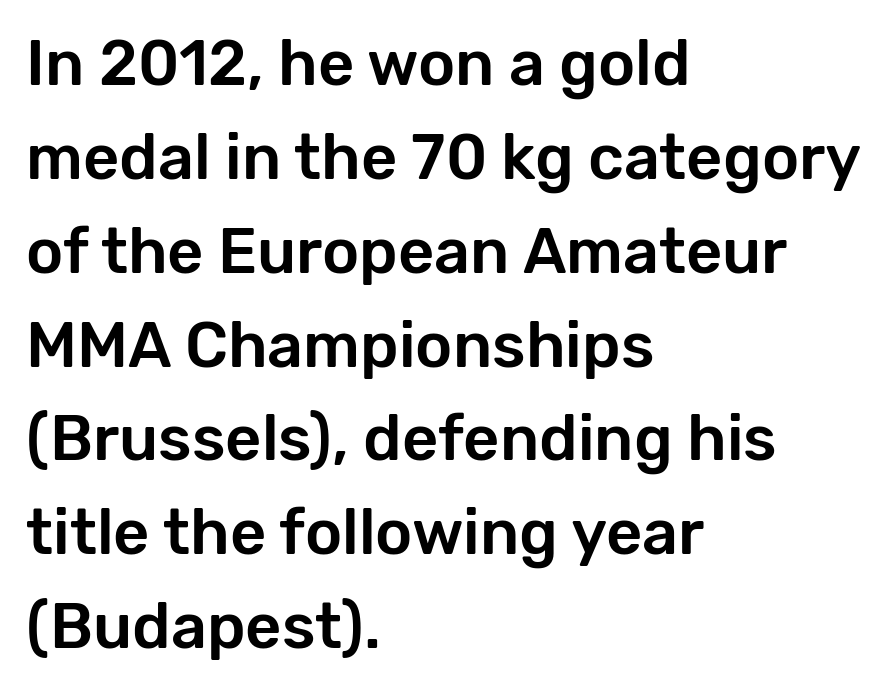
{"serif": "no", "italic": "no", "width": "normal", "stroke_contrast": "low", "x_height": "medium", "monospaced": "no", "underline": "no", "align": "left", "line_spacing": "normal", "line_spacing_ratio": 1.49, "letter_spacing": "normal", "letter_spacing_em": 0.0, "glyph_px": 63}
